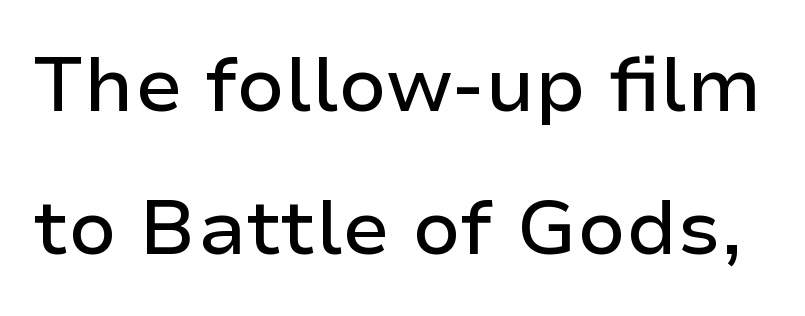
The foot of each line stays bare and open. This is sans-serif lettering, the kind often seen on screens and signage. When letters stand straight like this, we call the style roman or upright. Note the varied advance widths — an 'i' is clearly narrower than an 'm'. What stands out about the letter spacing? Nothing — it is the standard amount.
